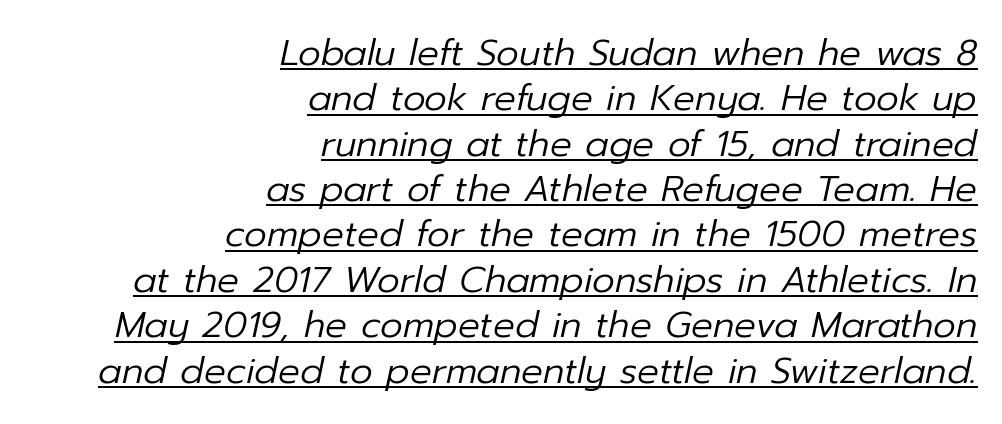
Q: Is the text bold? A: No.
Q: Is the text italic (slanted)? A: Yes, it leans right by about 12 degrees.
Q: Is the text underlined? A: Yes.
Q: How is the paragraph aligned? A: Right-aligned.
Q: Is the spacing between letters normal or unusually wide? A: Normal.
Q: Is the spacing between lines tight, normal or loose? A: Normal.
Q: Width (condensed, normal, or wide)? A: Normal.
Q: Stroke contrast? A: Low.
Q: x-height? A: Medium.
Q: Monospaced? A: No.
